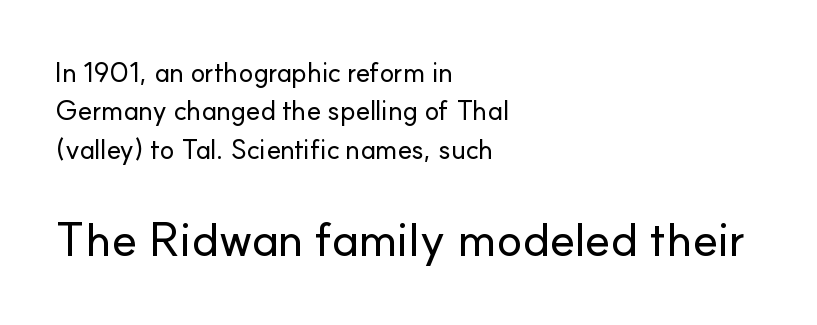
The lines in this sample share a left origin and differ only in where they stop. Tall strokes in this sample are plumb rather than angled. Think of a printed novel: that variable character pitch is what you see here. Examine the stroke ends and you'll find no serifs. Does the leading feel generous? No, just average.
